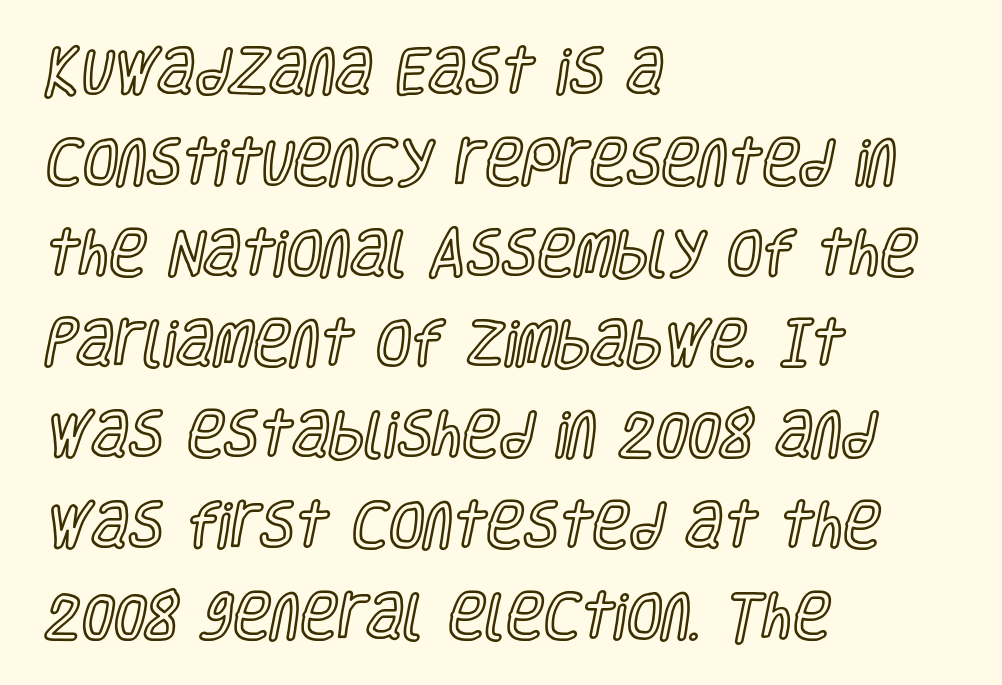
Q: Is the text italic (slanted)? A: Yes.
Q: Is the text underlined? A: No.
Q: How is the paragraph aligned? A: Left-aligned.
Q: Is the spacing between letters normal or unusually wide? A: Normal.
Q: Width (condensed, normal, or wide)? A: Condensed.
Q: x-height? A: Large.
Q: Monospaced? A: No.
